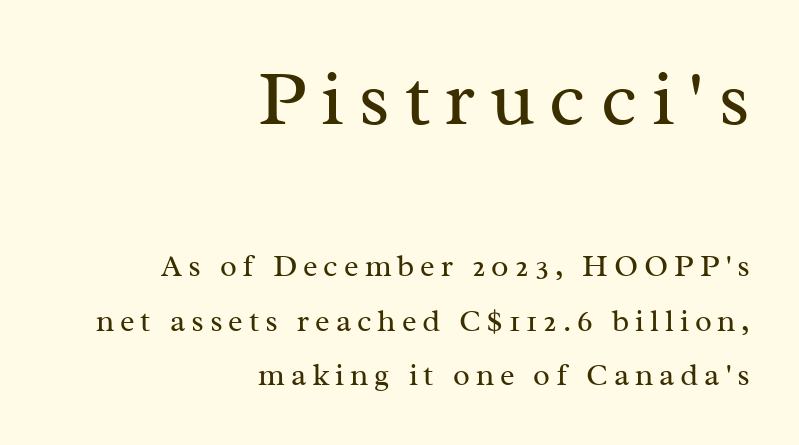
Caption: upper text group enlarged, lower text group reduced. Compared with a flush-left layout, this one pins lines to the opposite, right side. Varying glyph widths throughout — classic text-font behaviour. The passage shown is not underscored anywhere. Regarding serifs, this sample has them.
